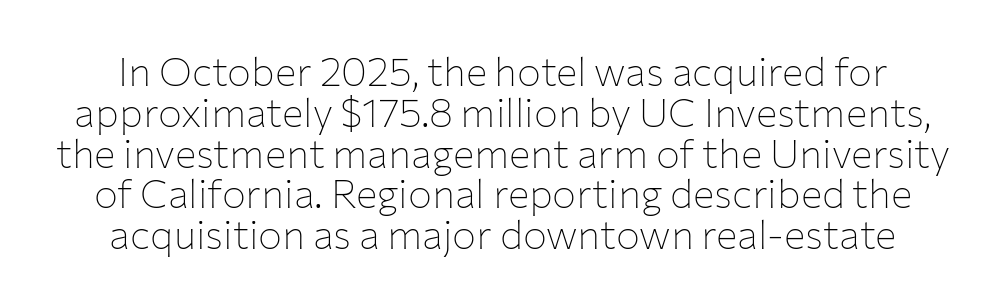
These lines huddle together more closely than default settings would place them. Is this a fixed-width face? No — the glyphs have proportional, varying widths. Notice how the stems are strictly vertical — no italics here. Is the type heavy? It reads as light-to-regular instead. To sum up the face: it is a sans, with no serifs.
